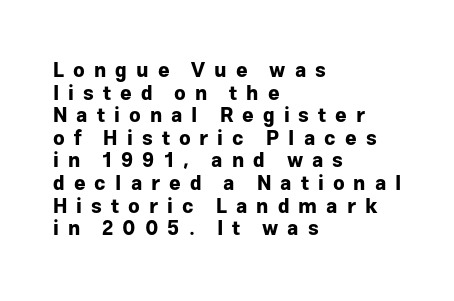
Q: Is the text bold? A: Yes.
Q: Is the text italic (slanted)? A: No, it is upright.
Q: Is the text underlined? A: No.
Q: How is the paragraph aligned? A: Left-aligned.
Q: Is the spacing between letters normal or unusually wide? A: Unusually wide.
Q: Is the spacing between lines tight, normal or loose? A: Tight.
